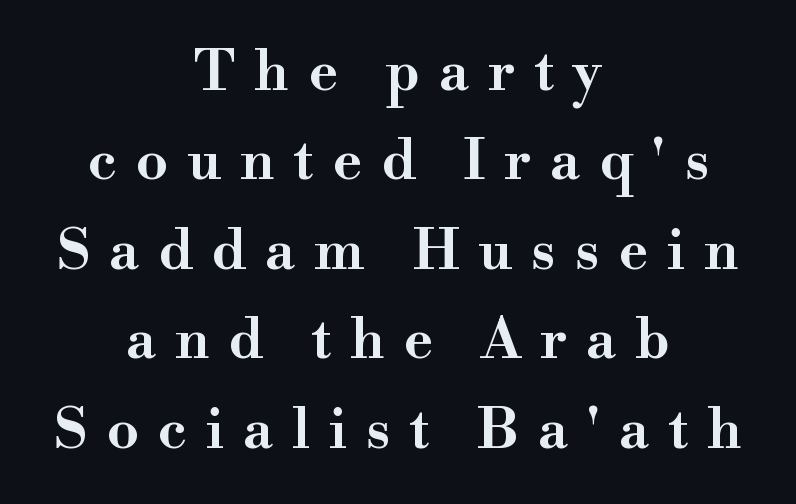
The image shows 57 px wide serif type, upright; set centered, normal line spacing (1.57x), unusually wide letter spacing (+0.33 em), not underlined; high stroke contrast and a small x-height.
